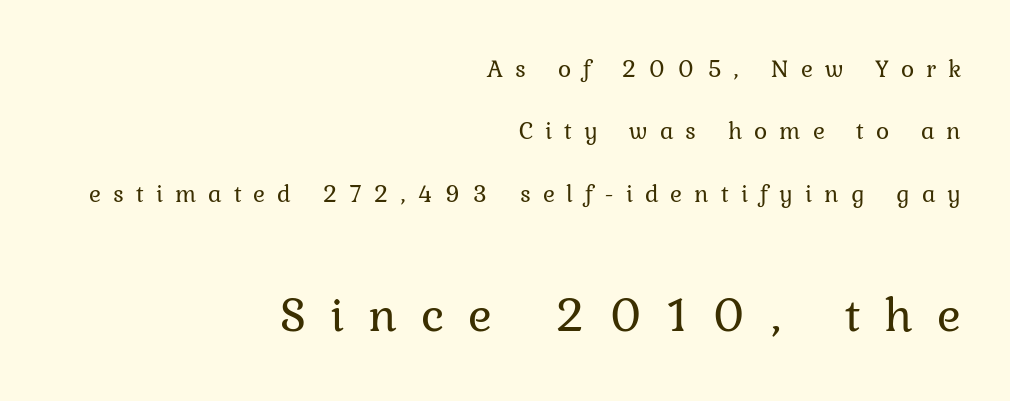
The image shows 50 px regular-weight serif type, upright; set right-aligned, loose line spacing (2.5x), unusually wide letter spacing (+0.48 em), not underlined; the second (bottom) block is 2.0x larger; low stroke contrast and a medium x-height.
